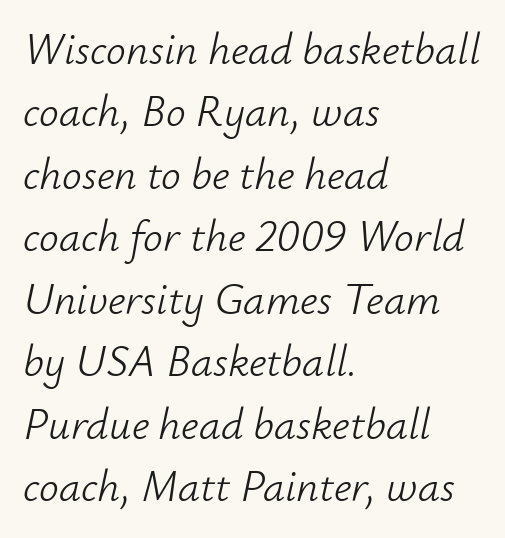
{"italic": "yes", "lean": "right", "slant_degrees": 12, "bold": "no", "weight": "light", "width": "normal", "stroke_contrast": "low", "x_height": "small", "monospaced": "no", "underline": "no", "align": "left", "line_spacing": "normal", "line_spacing_ratio": 1.42, "letter_spacing": "normal", "letter_spacing_em": 0.0, "glyph_px": 44}
